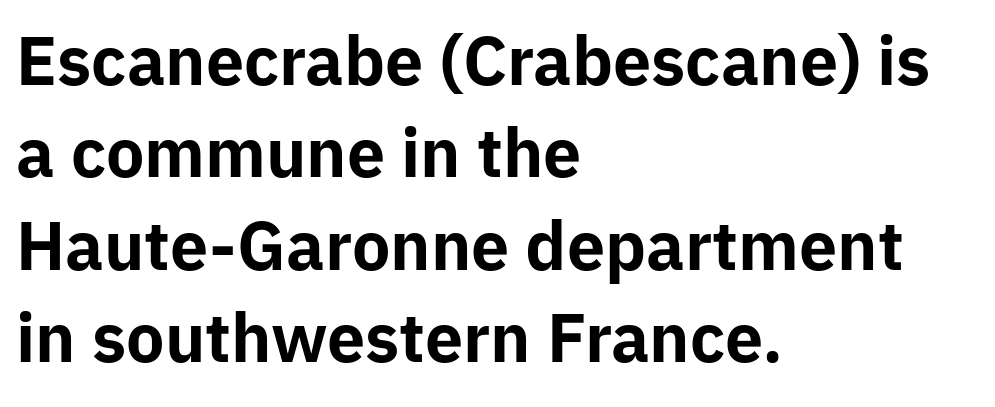
The image shows 65 px bold sans-serif type, upright; set left-aligned, normal line spacing (1.42x), normal letter spacing, not underlined; low stroke contrast and a medium x-height.
